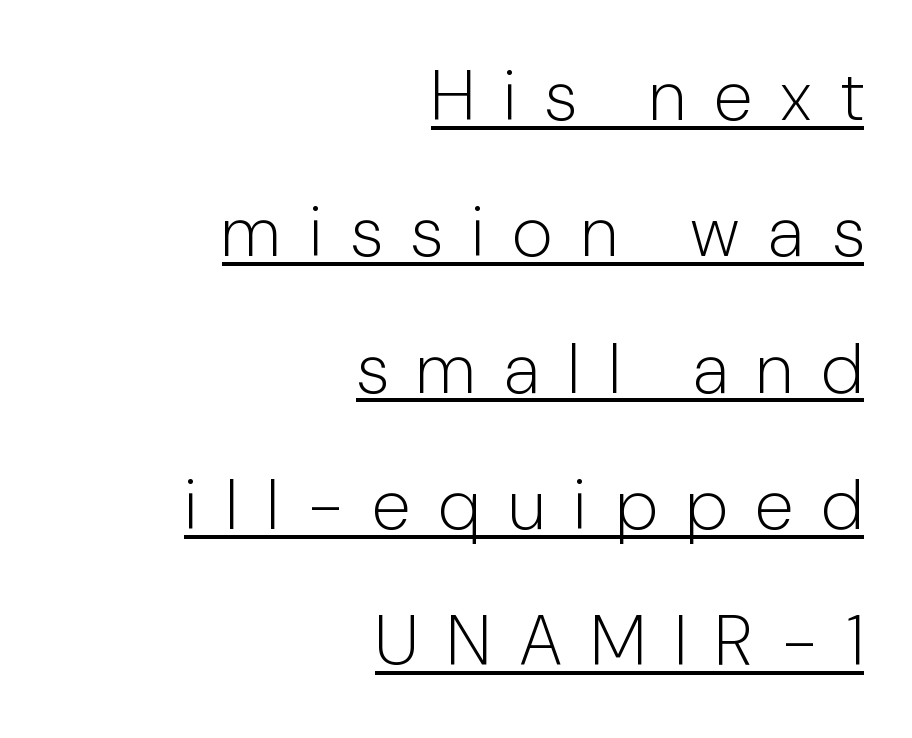
Q: Is the text bold? A: No.
Q: Is the text italic (slanted)? A: No, it is upright.
Q: Is the typeface a serif or a sans-serif typeface? A: Sans-serif.
Q: Is the text underlined? A: Yes.
Q: How is the paragraph aligned? A: Right-aligned.
Q: Is the spacing between letters normal or unusually wide? A: Unusually wide.
Q: Is the spacing between lines tight, normal or loose? A: Loose.
Q: Width (condensed, normal, or wide)? A: Condensed.
Q: Stroke contrast? A: Low.
Q: x-height? A: Medium.
Q: Monospaced? A: No.
